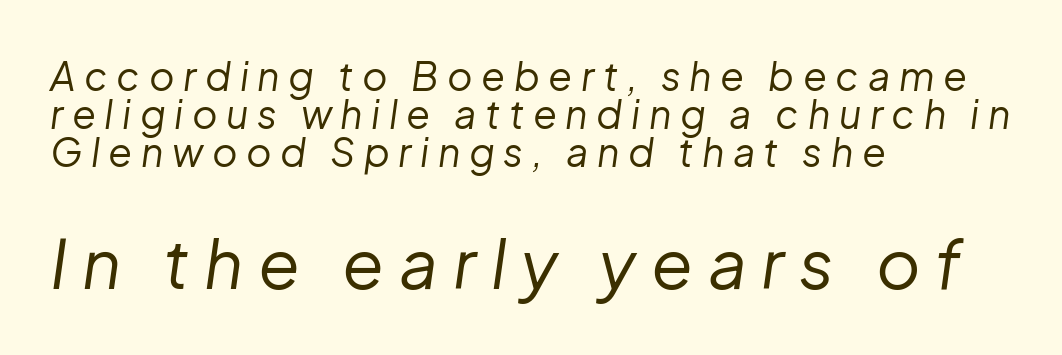
Q: Is the text bold? A: No.
Q: Is the text italic (slanted)? A: Yes, it leans right by about 8 degrees.
Q: Is the text underlined? A: No.
Q: How is the paragraph aligned? A: Left-aligned.
Q: Is the spacing between letters normal or unusually wide? A: Unusually wide.
Q: Is the spacing between lines tight, normal or loose? A: Tight.
Q: Which block of text is set in a larger size, the first (top) or the second (bottom)? A: The second (bottom) one.
Q: Width (condensed, normal, or wide)? A: Normal.
Q: Stroke contrast? A: Low.
Q: x-height? A: Medium.
Q: Monospaced? A: No.
